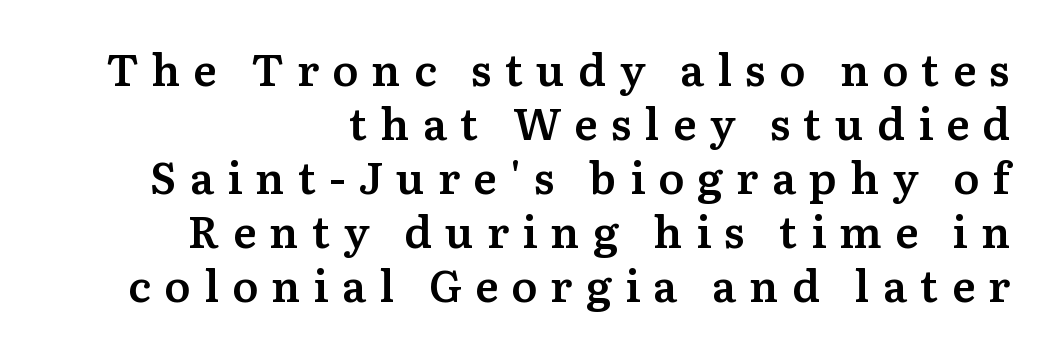
The text was rendered using a seriffed face with decorative stroke endings. These lines are set flush right with a ragged left edge. Descenders hang freely into open space. The tracking reads as deliberately expanded to a designer's eye. When letters stand straight like this, we call the style roman or upright.
